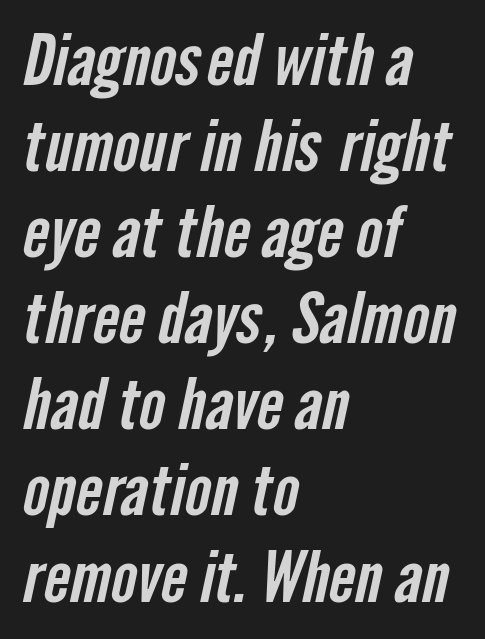
Q: Is the typeface a serif or a sans-serif typeface? A: Sans-serif.
Q: Is the text underlined? A: No.
Q: How is the paragraph aligned? A: Left-aligned.
Q: Is the spacing between letters normal or unusually wide? A: Normal.
Q: Width (condensed, normal, or wide)? A: Condensed.
Q: Stroke contrast? A: Low.
Q: x-height? A: Medium.
Q: Monospaced? A: No.
